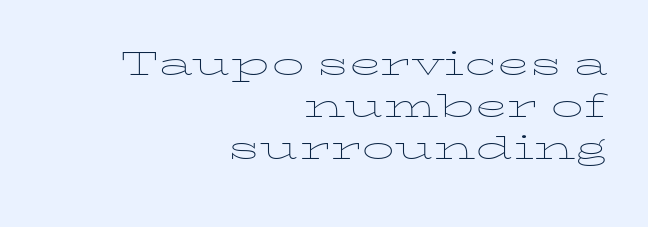
Q: Is the text bold? A: No.
Q: Is the text italic (slanted)? A: No, it is upright.
Q: Is the text underlined? A: No.
Q: How is the paragraph aligned? A: Right-aligned.
Q: Is the spacing between letters normal or unusually wide? A: Normal.
Q: Is the spacing between lines tight, normal or loose? A: Tight.
Q: Width (condensed, normal, or wide)? A: Wide.
Q: Stroke contrast? A: Low.
Q: x-height? A: Medium.
Q: Monospaced? A: No.
